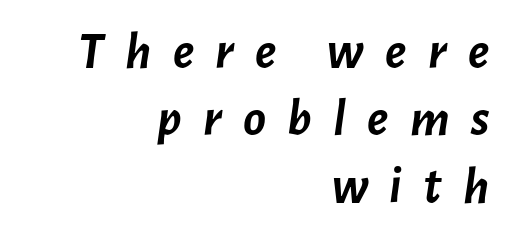
{"italic": "yes", "lean": "right", "slant_degrees": 7, "bold": "yes", "weight": "semibold", "width": "normal", "stroke_contrast": "low", "x_height": "medium", "monospaced": "no", "underline": "no", "align": "right", "line_spacing": "normal", "line_spacing_ratio": 1.27, "letter_spacing": "wide", "letter_spacing_em": 0.4, "glyph_px": 53}
